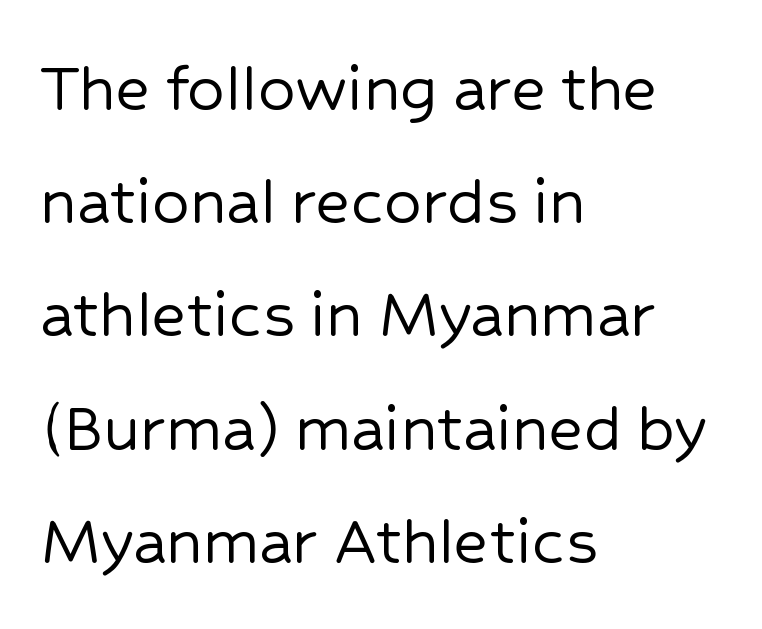
Nope, no serifs anywhere on these letters. You could not count columns in this text — the font is proportionally spaced. Bare-footed words on every line. Glyph-to-glyph distance matches everyday printed text.
